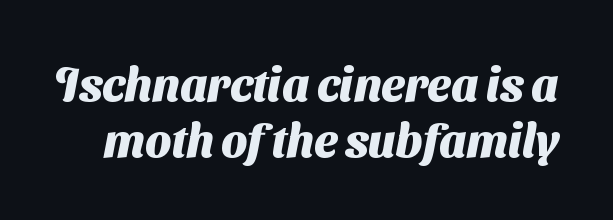
Q: Is the text bold? A: Yes.
Q: Is the typeface a serif or a sans-serif typeface? A: Sans-serif.
Q: Is the text underlined? A: No.
Q: Is the spacing between letters normal or unusually wide? A: Normal.
Q: Width (condensed, normal, or wide)? A: Normal.
Q: Stroke contrast? A: Medium.
Q: x-height? A: Medium.
Q: Monospaced? A: No.
